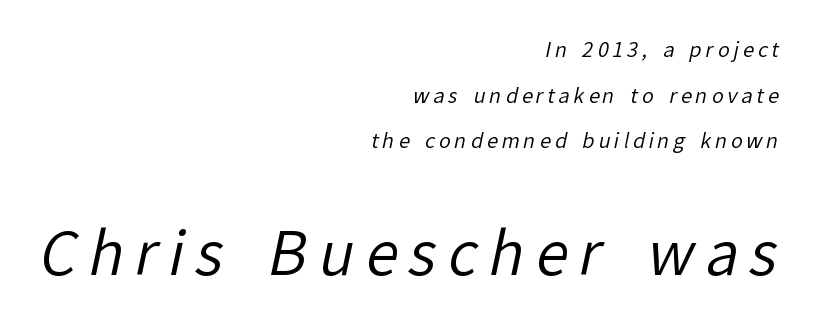
Each letter's strokes conclude bluntly, with no projecting serifs. Quick note: interline space is abundant. The zone under the glyphs is completely vacant. Spacing verdict: proportional, widths tailored to each character. Between these two stacked blocks, the lower one wins on size.
